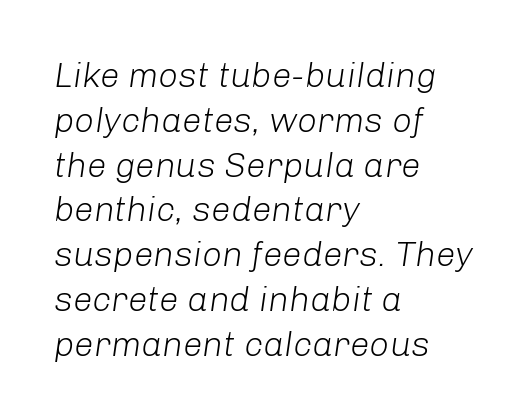
These lines are rendered in a variable-pitch font. No heavy texture on the line: the type isn't bold. This rendering leaves character spacing at its baseline value. The strip under each line holds only bare page. The face used here has a pronounced slope to its letters. Layout note: lines flush left.
